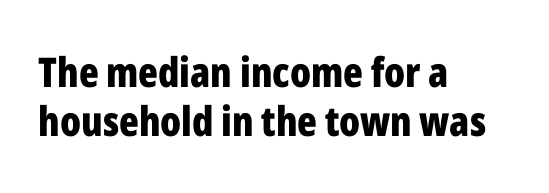
Look at the stroke-to-counter ratio: heavy, a bold. How are the letters spaced? Ordinarily, with no added tracking. This sample has the flowing, uneven cadence of proportional lettering. Honestly, there is no underline to notice here at all. The letters stand straight up with perfectly vertical stems.
